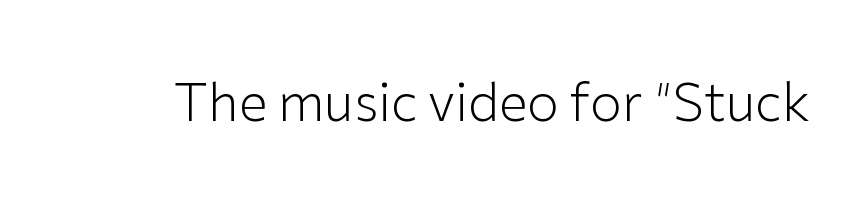
Q: Is the text bold? A: No.
Q: Is the text italic (slanted)? A: No, it is upright.
Q: Is the typeface a serif or a sans-serif typeface? A: Sans-serif.
Q: Is the text underlined? A: No.
Q: Is the spacing between letters normal or unusually wide? A: Normal.
Q: Width (condensed, normal, or wide)? A: Normal.
Q: Stroke contrast? A: Low.
Q: x-height? A: Medium.
Q: Monospaced? A: No.
